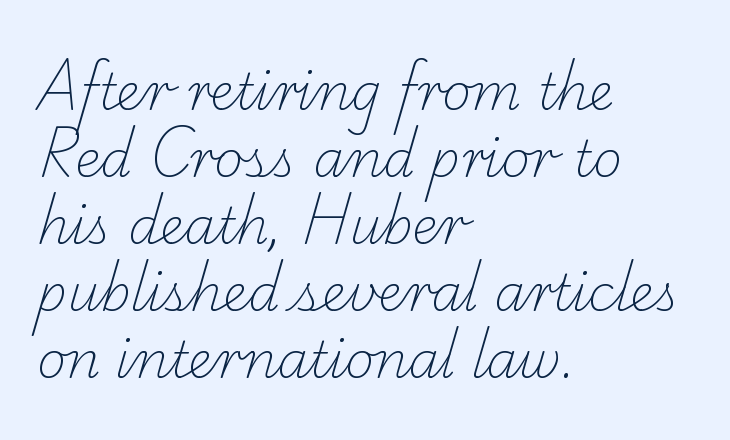
The image shows 50 px light serif type; set left-aligned, normal line spacing (1.34x), normal letter spacing, not underlined; low stroke contrast and a small x-height.
